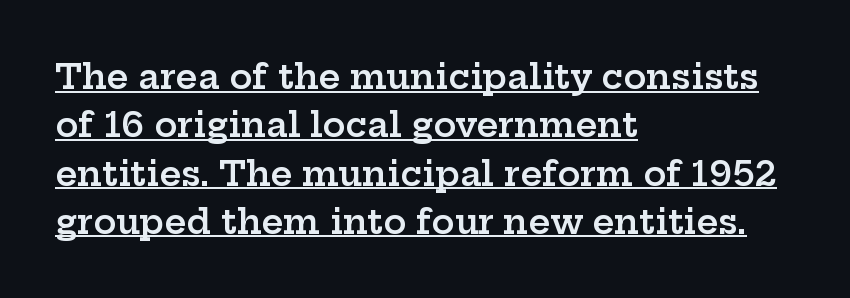
The image shows 34 px semibold, wide serif type, upright; set left-aligned, normal line spacing (1.42x), normal letter spacing, underlined; low stroke contrast and a medium x-height.
